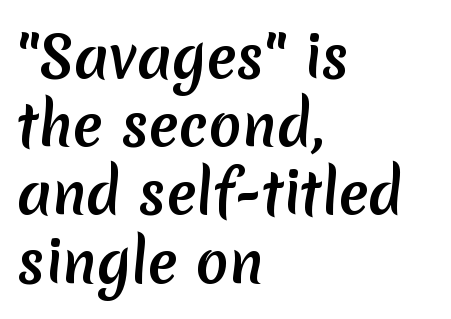
{"serif": "no", "bold": "yes", "weight": "semibold", "width": "normal", "stroke_contrast": "low", "x_height": "medium", "monospaced": "no", "underline": "no", "align": "left", "line_spacing_ratio": 1.24, "letter_spacing": "normal", "letter_spacing_em": 0.0, "glyph_px": 55}
